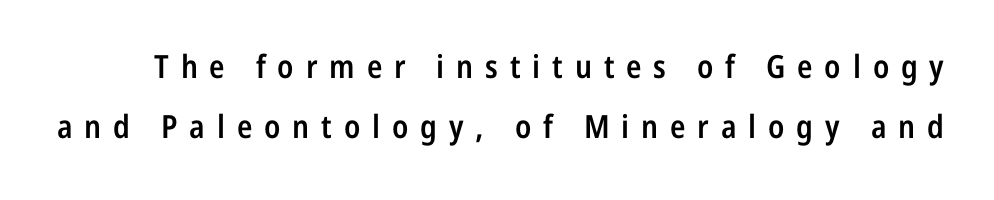
{"serif": "no", "italic": "no", "bold": "semi", "weight": "semibold", "width": "condensed", "stroke_contrast": "low", "x_height": "medium", "monospaced": "no", "underline": "no", "line_spacing_ratio": 1.87, "letter_spacing": "wide", "letter_spacing_em": 0.37, "glyph_px": 32}
